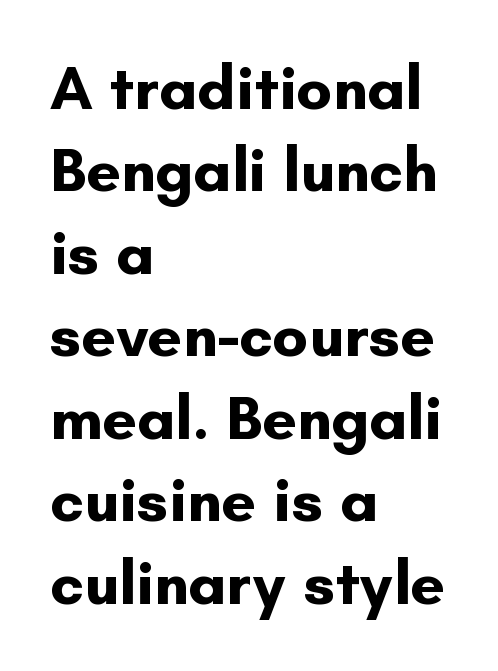
{"serif": "no", "italic": "no", "bold": "yes", "weight": "bold", "width": "normal", "stroke_contrast": "low", "x_height": "small", "monospaced": "no", "underline": "no", "align": "left", "line_spacing": "normal", "line_spacing_ratio": 1.33, "letter_spacing": "normal", "letter_spacing_em": 0.0, "glyph_px": 62}
